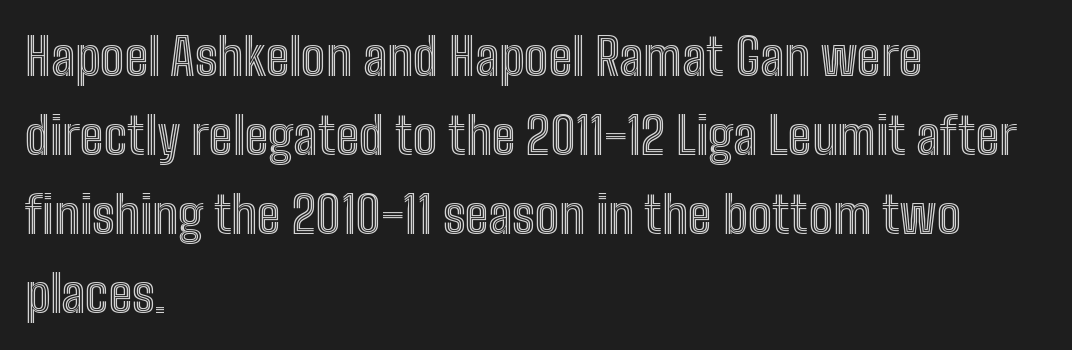
{"italic": "no", "width": "condensed", "x_height": "medium", "monospaced": "no", "underline": "no", "align": "left", "line_spacing": "normal", "line_spacing_ratio": 1.55, "letter_spacing": "normal", "letter_spacing_em": 0.0, "glyph_px": 51}
